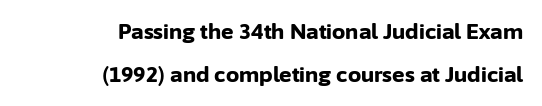
Students, this is bold: see how much ink each stroke carries. Where is the straight margin? On the right. Every stem runs plumb, perpendicular to the baseline. The glyphs are unaccompanied by any horizontal stroke below them. Each new line begins a long way beneath the previous one. This rendering leaves character spacing at its baseline value.
